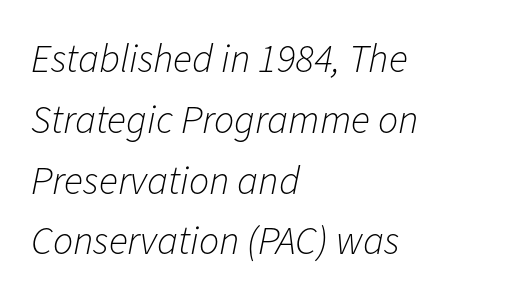
The image shows 40 px light type, italic (leaning right); set left-aligned, normal line spacing (1.52x), normal letter spacing, not underlined; low stroke contrast and a medium x-height.
